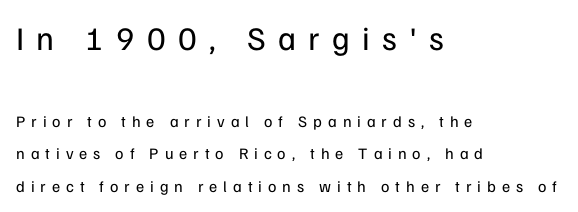
Q: Is the text bold? A: No.
Q: Is the text italic (slanted)? A: No, it is upright.
Q: Is the typeface a serif or a sans-serif typeface? A: Sans-serif.
Q: Is the text underlined? A: No.
Q: How is the paragraph aligned? A: Left-aligned.
Q: Is the spacing between letters normal or unusually wide? A: Unusually wide.
Q: Is the spacing between lines tight, normal or loose? A: Loose.
Q: Which block of text is set in a larger size, the first (top) or the second (bottom)? A: The first (top) one.
Q: Width (condensed, normal, or wide)? A: Normal.
Q: Stroke contrast? A: Low.
Q: x-height? A: Medium.
Q: Monospaced? A: No.
